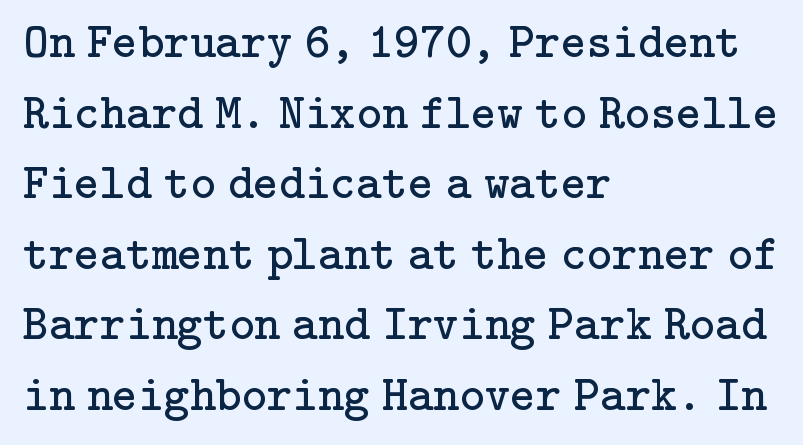
{"serif": "yes", "italic": "no", "bold": "no", "weight": "regular", "width": "normal", "stroke_contrast": "low", "x_height": "medium", "underline": "no", "align": "left", "line_spacing": "normal", "line_spacing_ratio": 1.44, "letter_spacing": "normal", "letter_spacing_em": 0.0, "glyph_px": 49}
